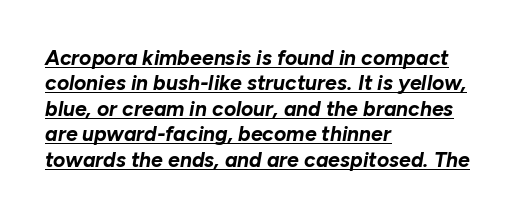
The image shows 21 px bold type, italic (leaning right); set left-aligned, line spacing 1.21x, normal letter spacing, underlined.
